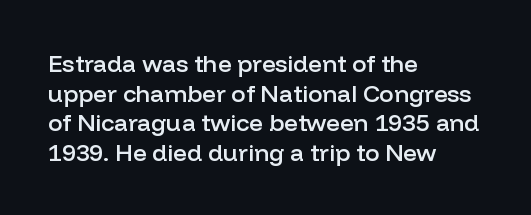
The image shows 24 px text type, upright; set left-aligned, line spacing 1.23x, normal letter spacing, not underlined.
